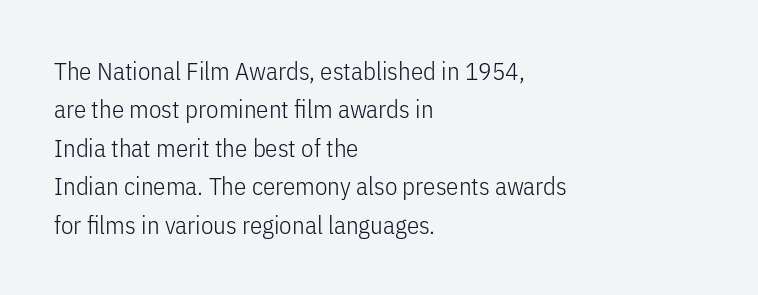
The image shows 25 px text type, upright; set left-aligned, normal line spacing (1.54x), normal letter spacing, not underlined.
